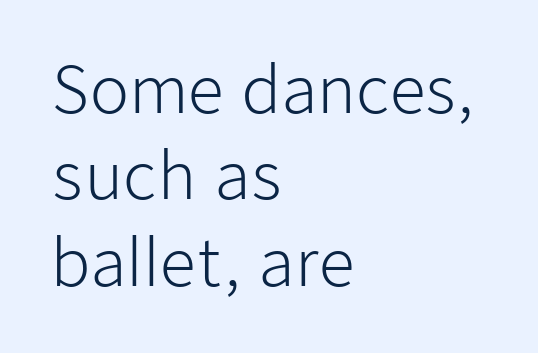
{"serif": "no", "italic": "no", "bold": "no", "weight": "light", "width": "normal", "stroke_contrast": "low", "x_height": "medium", "monospaced": "no", "underline": "no", "align": "left", "line_spacing": "normal", "line_spacing_ratio": 1.35, "letter_spacing": "normal", "letter_spacing_em": 0.0, "glyph_px": 64}
